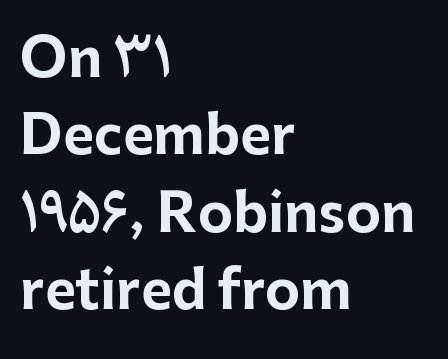
Q: Is the text bold? A: Yes.
Q: Is the text italic (slanted)? A: No, it is upright.
Q: Is the typeface a serif or a sans-serif typeface? A: Sans-serif.
Q: Is the text underlined? A: No.
Q: How is the paragraph aligned? A: Left-aligned.
Q: Is the spacing between letters normal or unusually wide? A: Normal.
Q: Is the spacing between lines tight, normal or loose? A: Normal.
Q: Width (condensed, normal, or wide)? A: Normal.
Q: Stroke contrast? A: Low.
Q: x-height? A: Medium.
Q: Monospaced? A: No.
